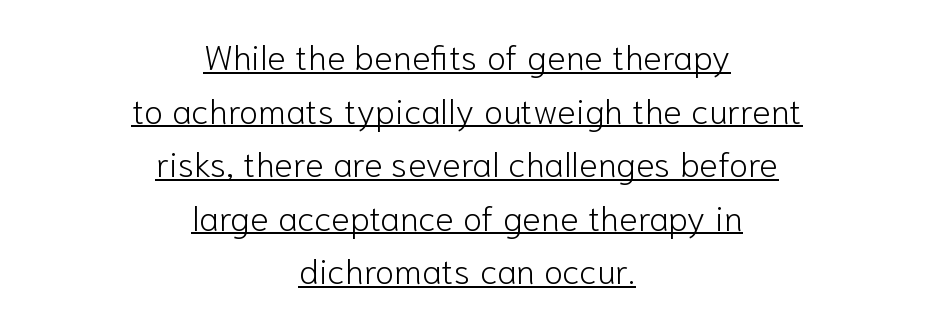
{"serif": "no", "italic": "no", "bold": "no", "weight": "light", "width": "normal", "stroke_contrast": "low", "x_height": "medium", "monospaced": "no", "underline": "yes", "align": "center", "line_spacing": "normal", "line_spacing_ratio": 1.53, "letter_spacing": "normal", "letter_spacing_em": 0.0, "glyph_px": 35}
